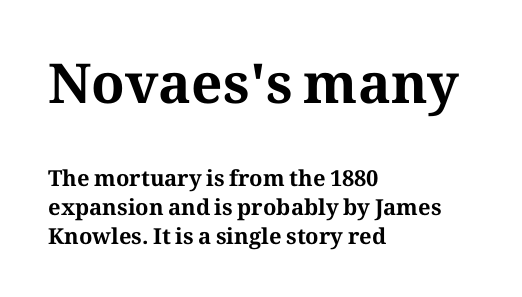
{"serif": "yes", "italic": "no", "bold": "yes", "weight": "bold", "width": "normal", "stroke_contrast": "medium", "x_height": "medium", "monospaced": "no", "underline": "no", "align": "left", "line_spacing": "normal", "line_spacing_ratio": 1.31, "letter_spacing": "normal", "letter_spacing_em": 0.0, "larger_block": "first", "size_ratio": 2.5, "glyph_px": 55}
